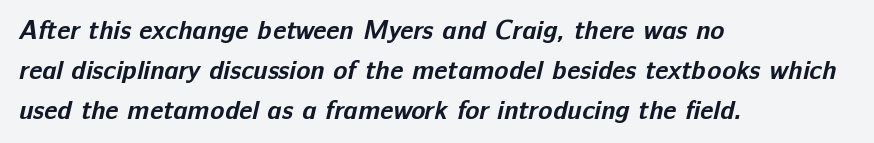
{"bold": "yes", "underline": "no", "align": "left", "line_spacing": "normal", "line_spacing_ratio": 1.53, "letter_spacing": "normal", "letter_spacing_em": 0.0, "glyph_px": 26}
